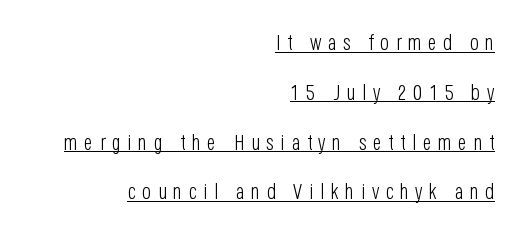
There is plenty of visible air inserted between adjacent glyphs. A quiet, ordinary-to-light weight characterises the typeface. Ordinary non-slanted type is in use. Notice the wide empty band between every row — that's loose leading. Descenders here cross a horizontal rule under the line. One-word summary of the alignment: right.
